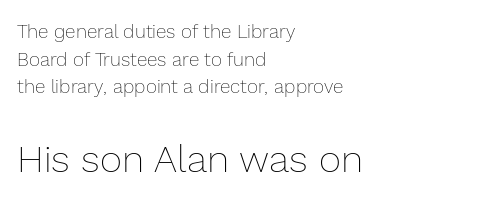
The image shows 38 px thin type, upright; set left-aligned, normal line spacing (1.45x), normal letter spacing, not underlined; the second (bottom) block is 2.0x larger; a medium x-height.
